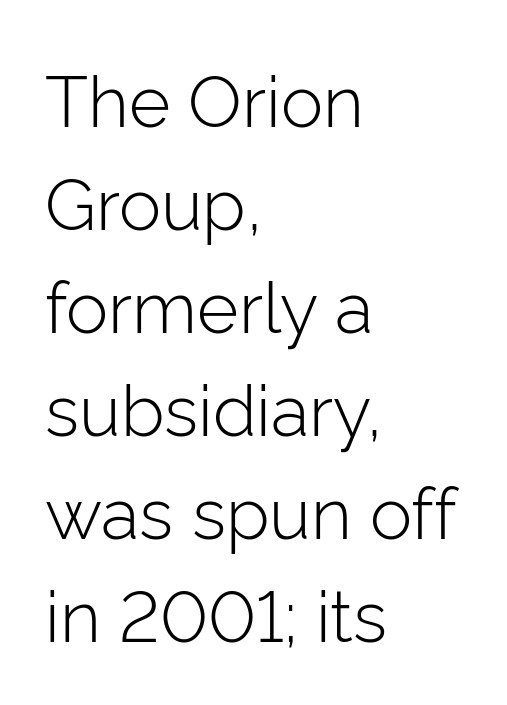
The image shows 71 px light sans-serif type, upright; set left-aligned, normal line spacing (1.45x), normal letter spacing, not underlined; low stroke contrast and a medium x-height.
